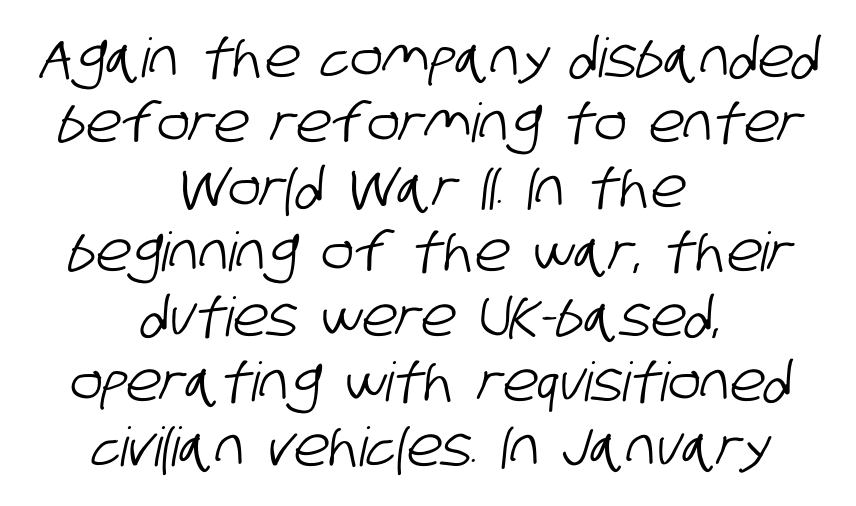
The image shows 54 px condensed sans-serif type; set centered, line spacing 1.2x, normal letter spacing, not underlined; low stroke contrast and a large x-height.
